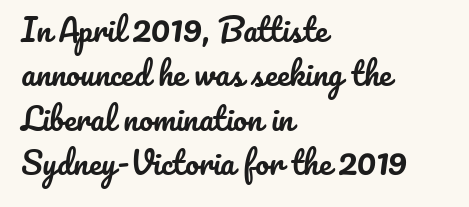
Q: Is the text italic (slanted)? A: Yes.
Q: Is the text underlined? A: No.
Q: How is the paragraph aligned? A: Left-aligned.
Q: Is the spacing between letters normal or unusually wide? A: Normal.
Q: Is the spacing between lines tight, normal or loose? A: Normal.
Q: Width (condensed, normal, or wide)? A: Normal.
Q: Stroke contrast? A: Low.
Q: x-height? A: Small.
Q: Monospaced? A: No.
